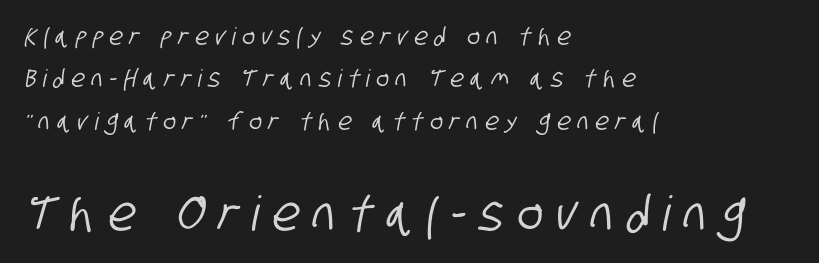
Q: Is the typeface a serif or a sans-serif typeface? A: Sans-serif.
Q: Is the text underlined? A: No.
Q: How is the paragraph aligned? A: Left-aligned.
Q: Is the spacing between letters normal or unusually wide? A: Unusually wide.
Q: Which block of text is set in a larger size, the first (top) or the second (bottom)? A: The second (bottom) one.
Q: Width (condensed, normal, or wide)? A: Condensed.
Q: Stroke contrast? A: Low.
Q: x-height? A: Large.
Q: Monospaced? A: No.
